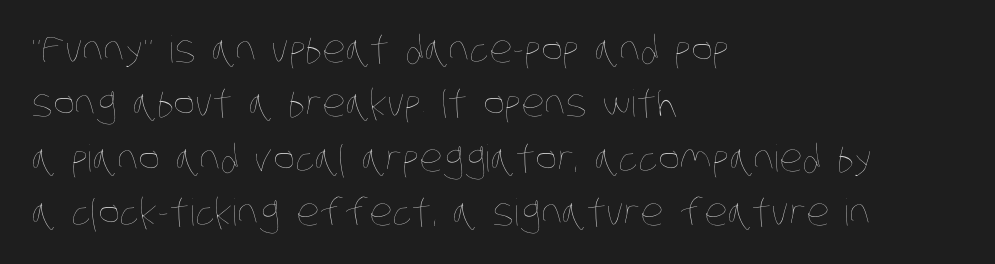
The image shows 37 px thin, condensed type; set left-aligned, normal line spacing (1.47x), normal letter spacing, not underlined; low stroke contrast and a large x-height.
